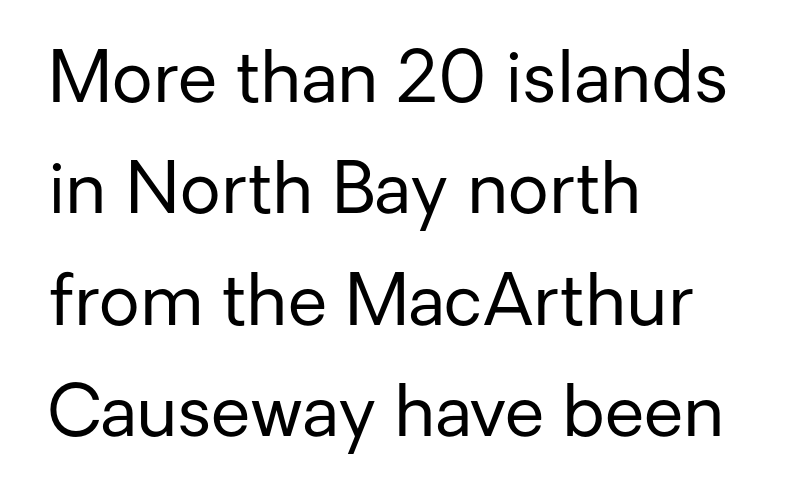
The rendering keeps characters at their native spacing. The axis of the letterforms is exactly vertical. In CSS terms this would be text-align: left. A typesetter would call this proportional, since set widths differ per character. Stems here are at most as thick as an everyday book face. Horizontal bands of white between lines are of average thickness.
